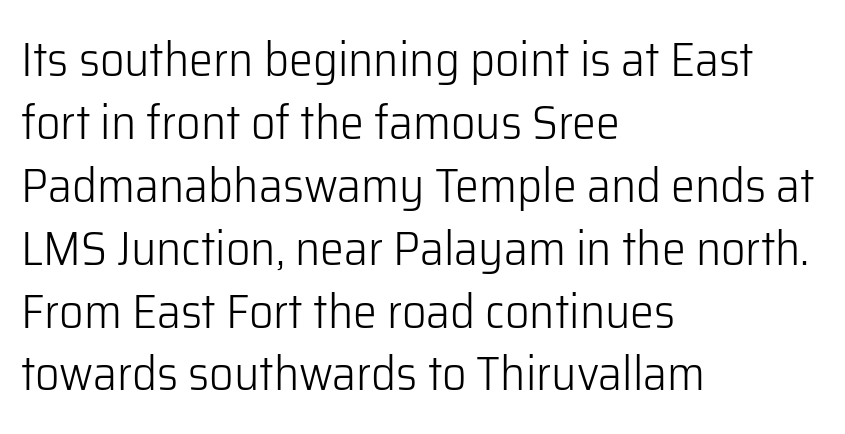
Q: Is the text bold? A: No.
Q: Is the text italic (slanted)? A: No, it is upright.
Q: Is the typeface a serif or a sans-serif typeface? A: Sans-serif.
Q: Is the text underlined? A: No.
Q: How is the paragraph aligned? A: Left-aligned.
Q: Is the spacing between letters normal or unusually wide? A: Normal.
Q: Is the spacing between lines tight, normal or loose? A: Normal.
Q: Width (condensed, normal, or wide)? A: Normal.
Q: Stroke contrast? A: Low.
Q: x-height? A: Medium.
Q: Monospaced? A: No.
